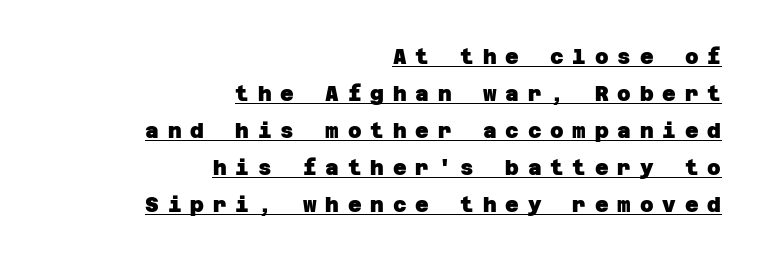
The image shows 21 px bold type; set right-aligned, line spacing 1.76x, unusually wide letter spacing (+0.42 em), underlined.
